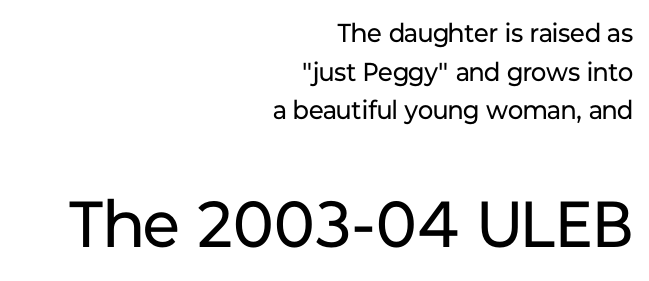
If you drew a line through each stem, it would be perfectly vertical. The characters are drawn with everyday or finer stroke widths. Leading: standard. To sum up the face: it is a sans, with no serifs. Any mark beneath the type? The region is blank. Block two is the big one; block one sits smaller above it.
